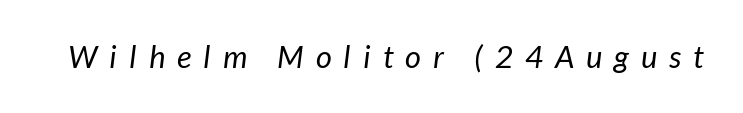
The characters display no serif detailing; their extremities are plain. Each word looks stretched out because of the extra space between its letters. The zone under the glyphs is completely vacant. Looks like regular typesetting: each glyph gets only the width it needs. Stroke mass is kept to a normal reading level or below.
